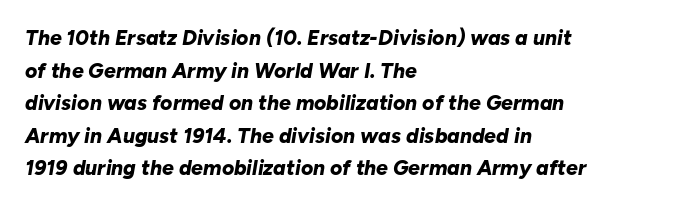
The image shows 21 px bold type, italic (leaning right); set left-aligned, normal line spacing (1.55x), normal letter spacing, not underlined.
